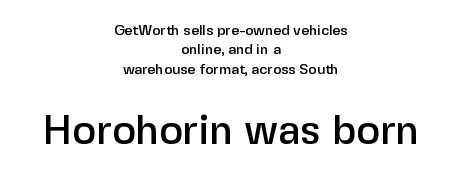
{"serif": "no", "italic": "no", "width": "normal", "stroke_contrast": "low", "x_height": "medium", "monospaced": "no", "underline": "no", "align": "center", "line_spacing": "normal", "line_spacing_ratio": 1.39, "letter_spacing": "normal", "letter_spacing_em": 0.0, "larger_block": "second", "size_ratio": 2.86, "glyph_px": 40}
